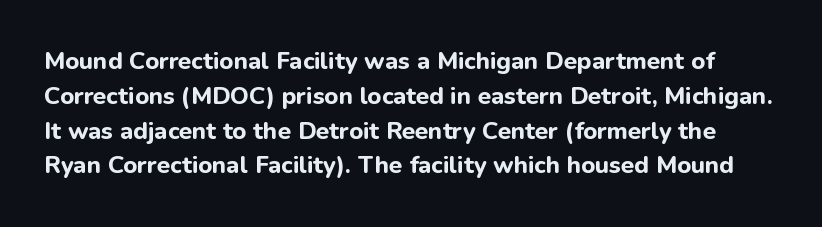
The image shows 24 px bold type, upright; set normal line spacing (1.45x), normal letter spacing, not underlined.
